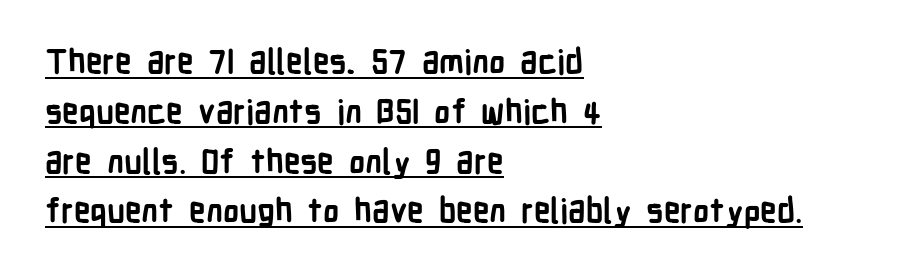
The image shows 33 px semibold, condensed sans-serif type, upright; set left-aligned, normal line spacing (1.51x), normal letter spacing, underlined; low stroke contrast and a medium x-height.
